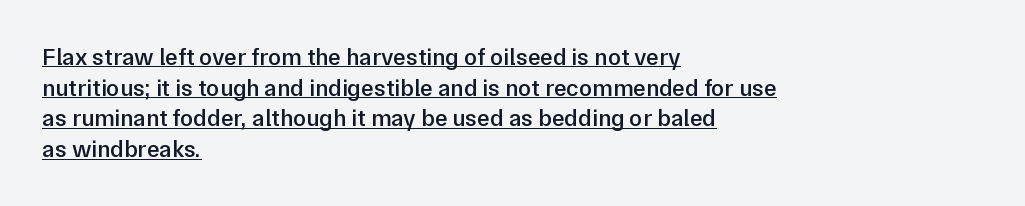
The image shows 24 px text type, upright; set left-aligned, normal line spacing (1.28x), normal letter spacing, underlined.
